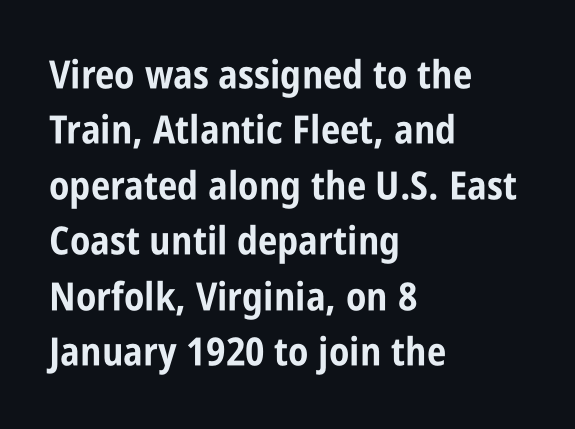
Q: Is the text bold? A: Yes.
Q: Is the text italic (slanted)? A: No, it is upright.
Q: Is the typeface a serif or a sans-serif typeface? A: Sans-serif.
Q: Is the text underlined? A: No.
Q: How is the paragraph aligned? A: Left-aligned.
Q: Is the spacing between letters normal or unusually wide? A: Normal.
Q: Is the spacing between lines tight, normal or loose? A: Normal.
Q: Width (condensed, normal, or wide)? A: Condensed.
Q: Stroke contrast? A: Low.
Q: x-height? A: Large.
Q: Monospaced? A: No.
